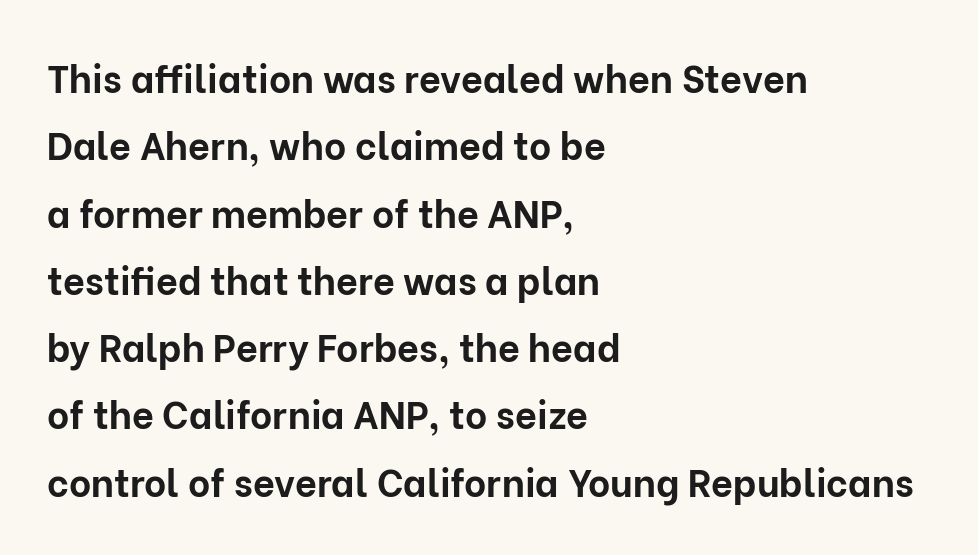
Q: Is the text bold? A: Yes.
Q: Is the text italic (slanted)? A: No, it is upright.
Q: Is the typeface a serif or a sans-serif typeface? A: Sans-serif.
Q: Is the text underlined? A: No.
Q: How is the paragraph aligned? A: Left-aligned.
Q: Is the spacing between letters normal or unusually wide? A: Normal.
Q: Width (condensed, normal, or wide)? A: Normal.
Q: Stroke contrast? A: Low.
Q: x-height? A: Medium.
Q: Monospaced? A: No.
